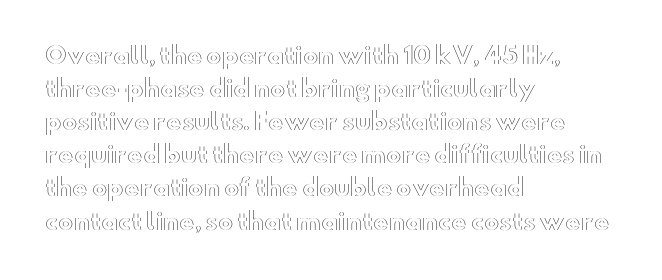
{"italic": "no", "underline": "no", "align": "left", "line_spacing": "normal", "line_spacing_ratio": 1.44, "letter_spacing": "normal", "letter_spacing_em": 0.0, "glyph_px": 23}
